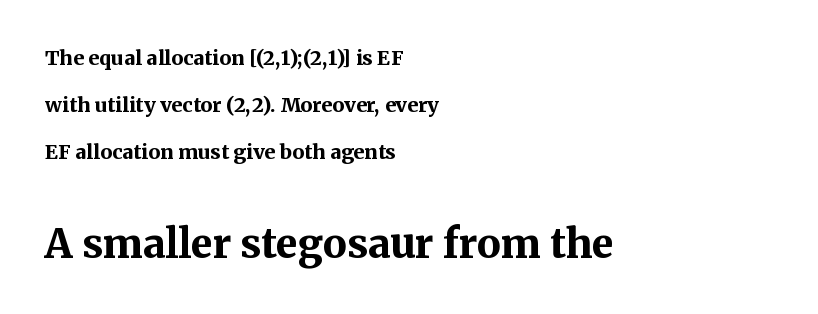
Q: Is the text bold? A: Yes.
Q: Is the text italic (slanted)? A: No, it is upright.
Q: Is the typeface a serif or a sans-serif typeface? A: Serif.
Q: Is the text underlined? A: No.
Q: How is the paragraph aligned? A: Left-aligned.
Q: Is the spacing between letters normal or unusually wide? A: Normal.
Q: Is the spacing between lines tight, normal or loose? A: Loose.
Q: Which block of text is set in a larger size, the first (top) or the second (bottom)? A: The second (bottom) one.
Q: Width (condensed, normal, or wide)? A: Normal.
Q: Stroke contrast? A: Medium.
Q: x-height? A: Medium.
Q: Monospaced? A: No.
